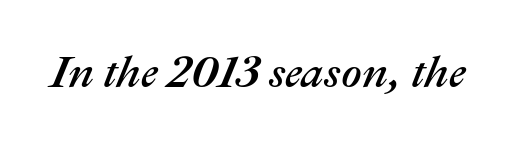
Q: Is the text italic (slanted)? A: Yes, it leans right by about 22 degrees.
Q: Is the text underlined? A: No.
Q: Is the spacing between letters normal or unusually wide? A: Normal.
Q: Width (condensed, normal, or wide)? A: Normal.
Q: Stroke contrast? A: Medium.
Q: x-height? A: Medium.
Q: Monospaced? A: No.
